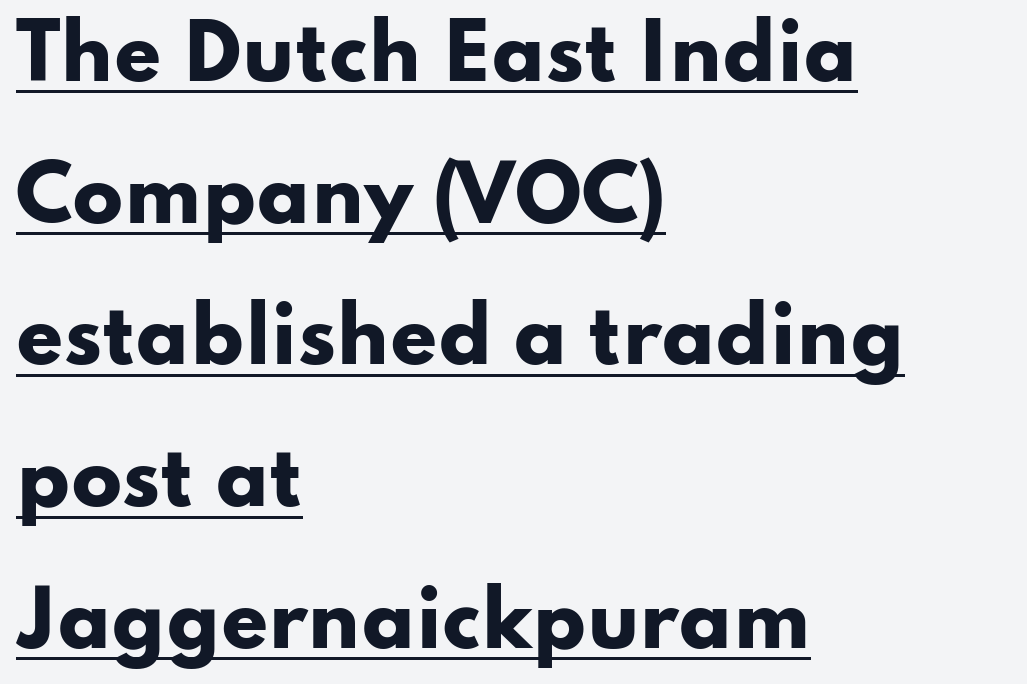
The image shows 75 px heavy, wide sans-serif type, upright; set left-aligned, line spacing 1.89x, normal letter spacing, underlined; low stroke contrast and a small x-height.
